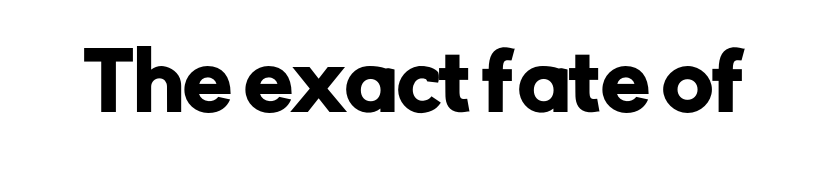
The image shows 78 px sans-serif type, upright; set normal letter spacing, not underlined; low stroke contrast and a medium x-height.
